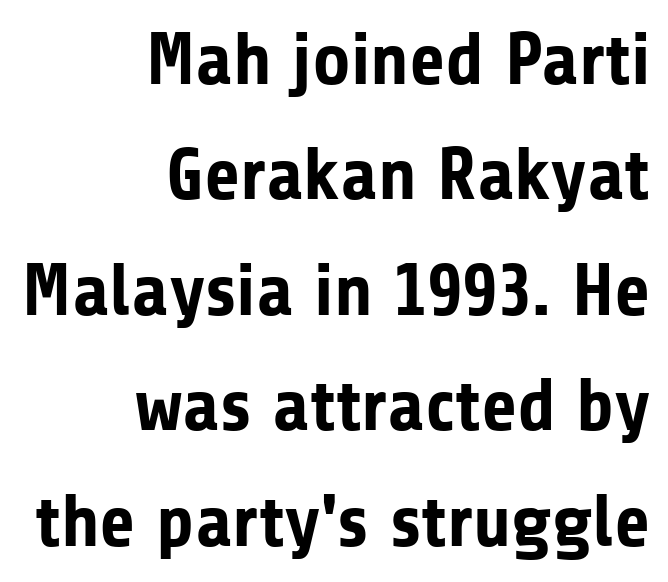
The image shows 74 px bold sans-serif type, upright; set right-aligned, normal line spacing (1.56x), normal letter spacing, not underlined; low stroke contrast and a medium x-height.
